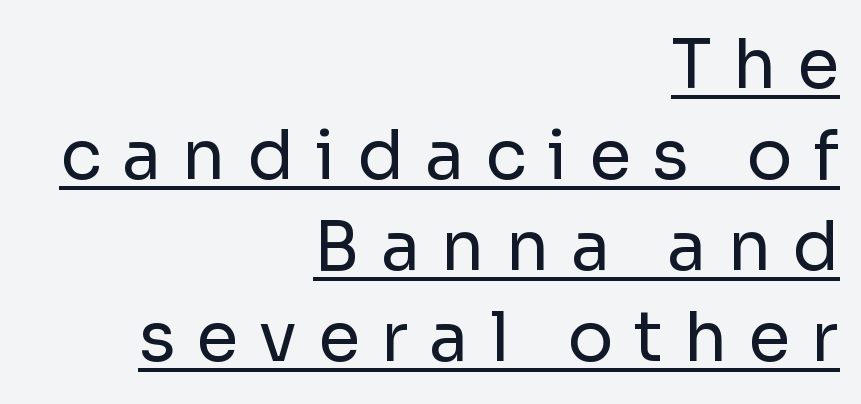
Notice how a bar underscores the lettering throughout. Vertical stems look standard width or narrower in stroke. Teacher's note: observe the even right margin — that is flush-right alignment. Character widths vary here, with narrow letters taking less room than wide ones.
